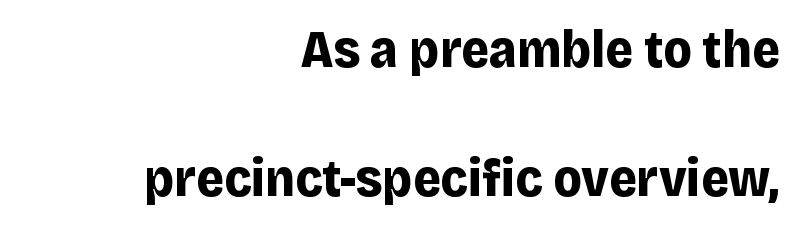
Pretty heavy lettering here — definitely bold. Every stem runs plumb, perpendicular to the baseline. Lines of text with bare space underneath. Here the designer chose a conventional face with non-uniform glyph widths. Letterform terminals end flat and unadorned throughout the passage. Observe the ordinary spacing: letters are neighbours, not strangers.
